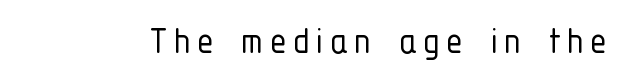
Q: Is the text bold? A: No.
Q: Is the text italic (slanted)? A: No, it is upright.
Q: Is the typeface a serif or a sans-serif typeface? A: Sans-serif.
Q: Is the text underlined? A: No.
Q: Width (condensed, normal, or wide)? A: Condensed.
Q: Stroke contrast? A: Low.
Q: x-height? A: Medium.
Q: Monospaced? A: No.
